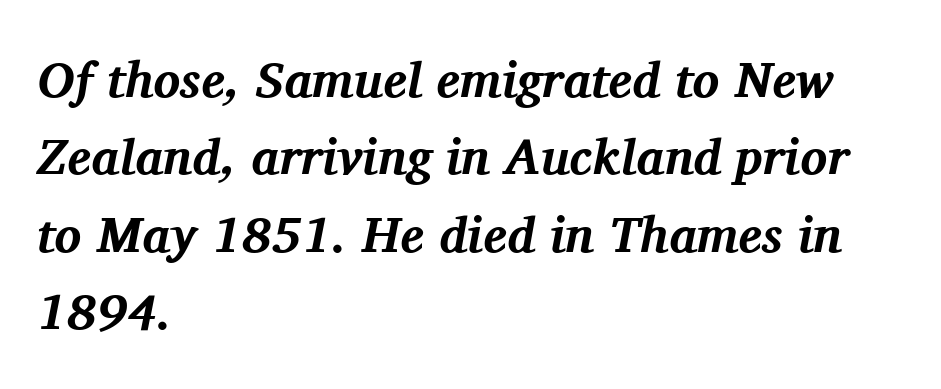
The image shows 50 px bold serif type, italic (leaning right); set left-aligned, normal line spacing (1.55x), normal letter spacing, not underlined; medium stroke contrast and a medium x-height.
